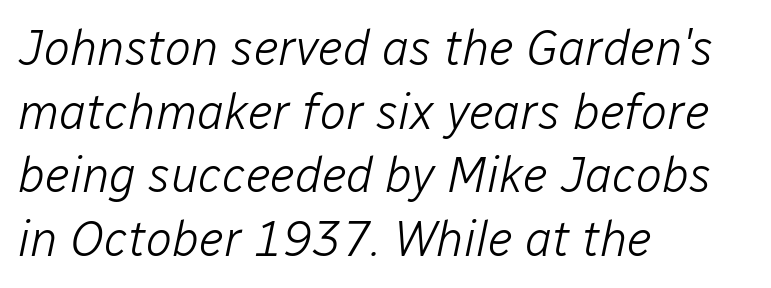
Regular leading. Default kerning and tracking; the words read as compact shapes. A student would call this left alignment; a typographer would say flush left, rag right. The passage shown leans; its letterforms are oblique.
